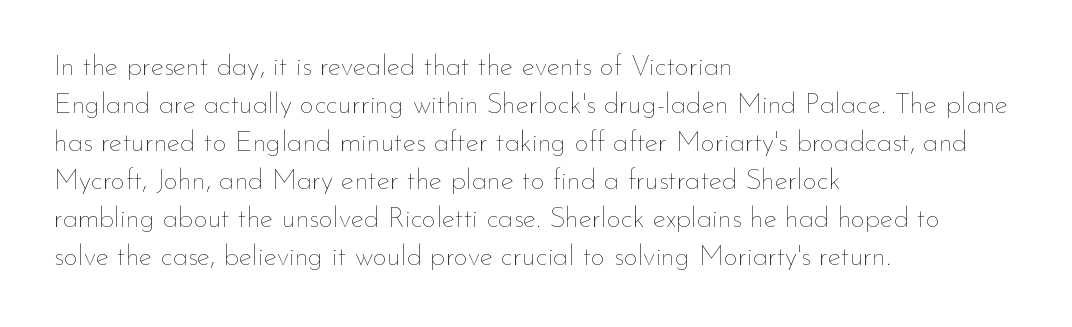
The rendering anchors every line to the left-hand side. Only glyphs here, with clear space below each row. Notice how the stems are strictly vertical — no italics here. The vertical gap from one line to the next is medium.
